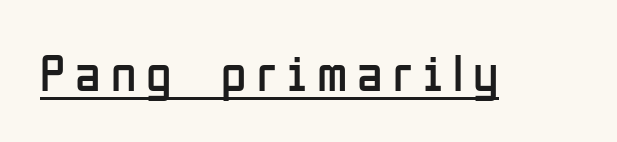
The image shows 52 px regular-weight, condensed sans-serif type, upright; set underlined; low stroke contrast and a medium x-height.
